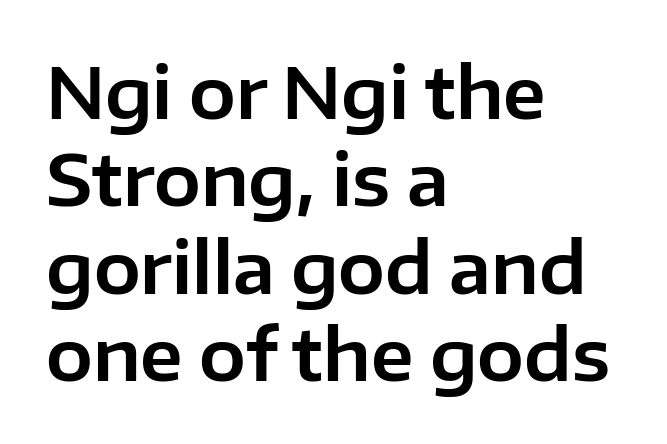
Q: Is the text italic (slanted)? A: No, it is upright.
Q: Is the typeface a serif or a sans-serif typeface? A: Sans-serif.
Q: Is the text underlined? A: No.
Q: How is the paragraph aligned? A: Left-aligned.
Q: Is the spacing between letters normal or unusually wide? A: Normal.
Q: Is the spacing between lines tight, normal or loose? A: Normal.
Q: Width (condensed, normal, or wide)? A: Normal.
Q: Stroke contrast? A: Low.
Q: x-height? A: Medium.
Q: Monospaced? A: No.
